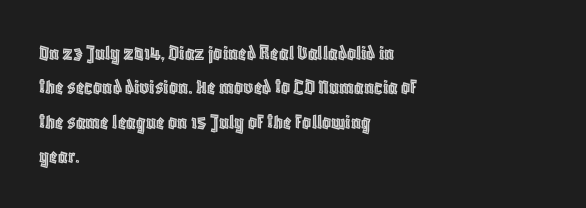
{"italic": "no", "underline": "no", "align": "left", "line_spacing": "normal", "line_spacing_ratio": 1.56, "letter_spacing": "normal", "letter_spacing_em": 0.0, "glyph_px": 22}
